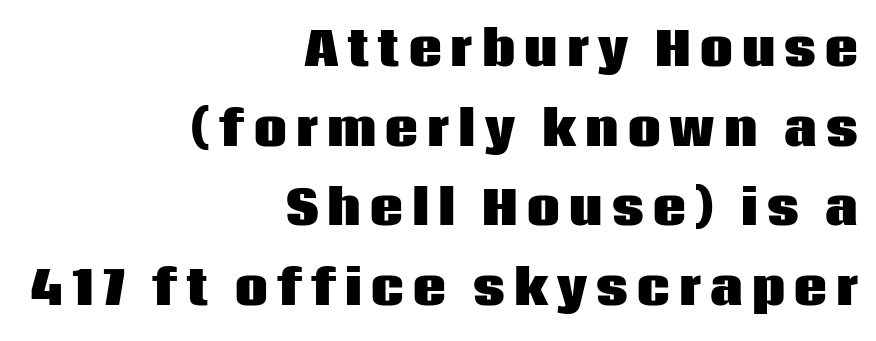
Font category for this specimen: sans-serif. Quick note: not italic, upright. Spacing verdict: proportional, widths tailored to each character. Here the glyphs are tracked loosely, breaking word shapes into spaced letters. The foot of each line stays bare and open.
